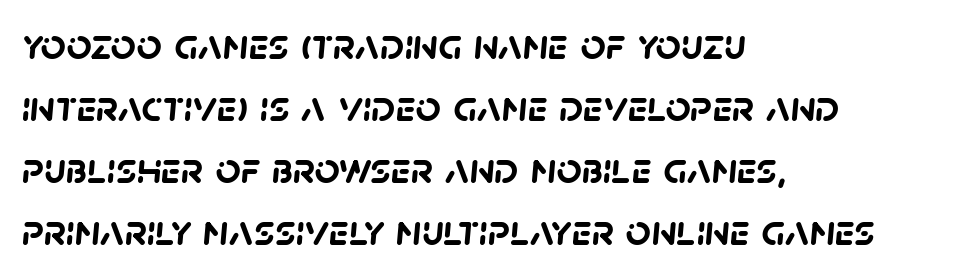
You'd pick this weight for a headline — it's a proper bold. Observe the ordinary spacing: letters are neighbours, not strangers. You could not count columns in this text — the font is proportionally spaced. The font family rendered here belongs to the sans-serif group.
